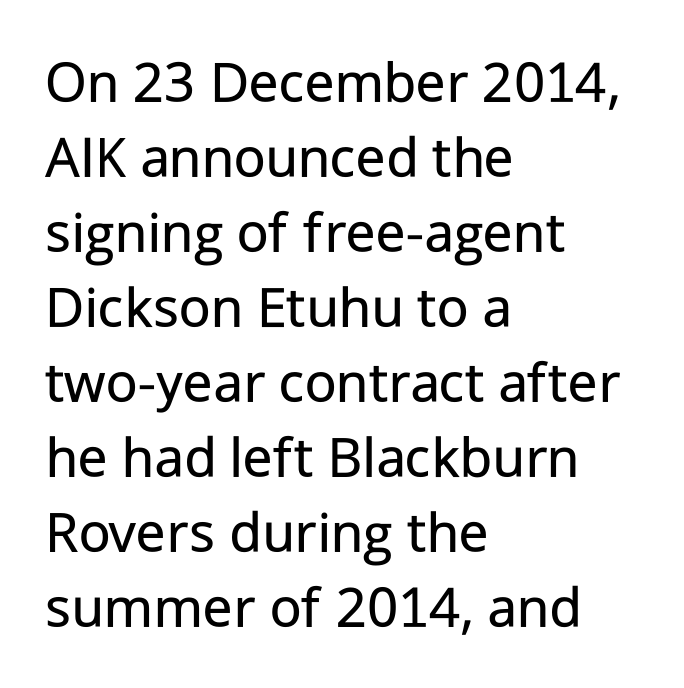
The image shows 61 px regular-weight sans-serif type, upright; set left-aligned, line spacing 1.23x, normal letter spacing, not underlined; low stroke contrast and a medium x-height.
